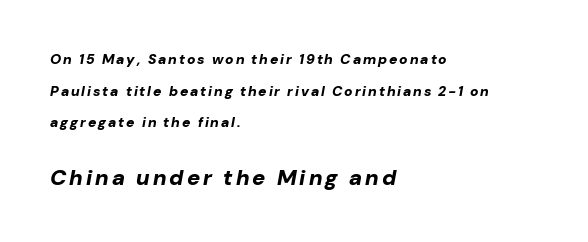
The image shows 22 px bold type, italic (leaning right); set left-aligned, loose line spacing (2.26x), not underlined; the second (bottom) block is 1.57x larger.
